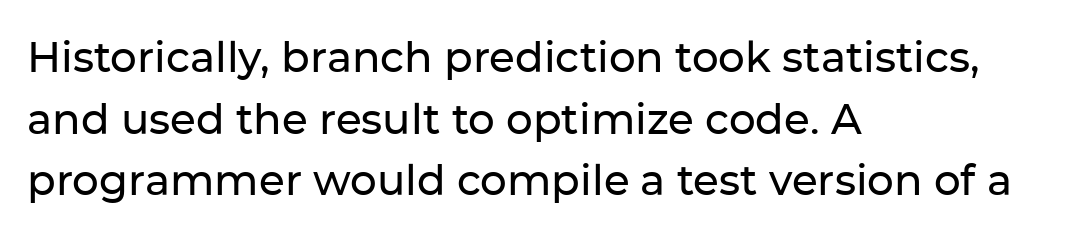
Q: Is the text italic (slanted)? A: No, it is upright.
Q: Is the typeface a serif or a sans-serif typeface? A: Sans-serif.
Q: Is the text underlined? A: No.
Q: How is the paragraph aligned? A: Left-aligned.
Q: Is the spacing between letters normal or unusually wide? A: Normal.
Q: Is the spacing between lines tight, normal or loose? A: Normal.
Q: Width (condensed, normal, or wide)? A: Normal.
Q: Stroke contrast? A: Low.
Q: x-height? A: Medium.
Q: Monospaced? A: No.
